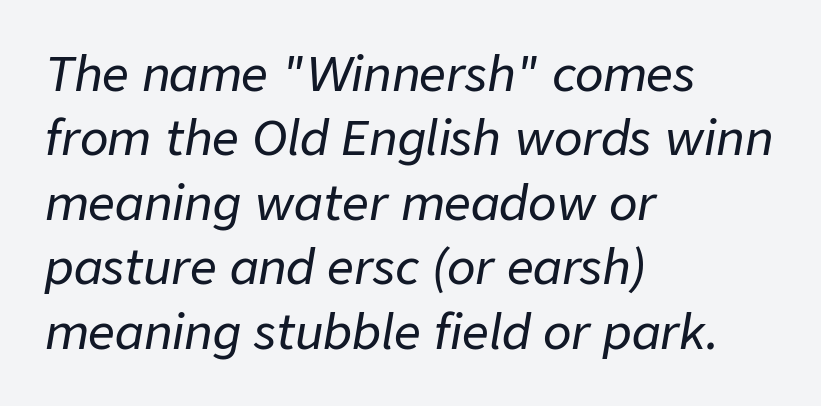
The image shows 47 px text type, italic (leaning right); set left-aligned, normal line spacing (1.37x), normal letter spacing, not underlined; low stroke contrast and a medium x-height.
